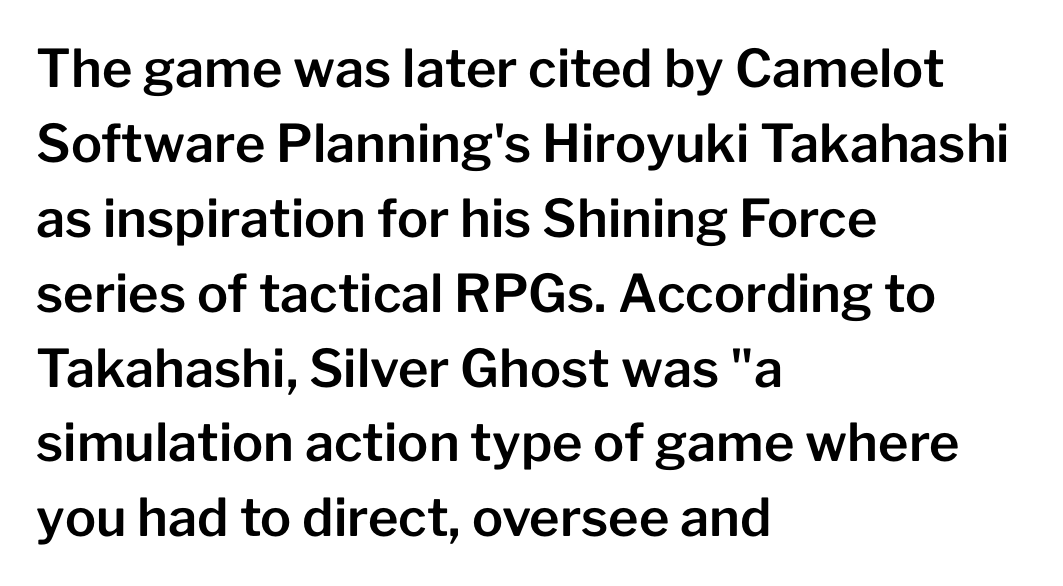
The image shows 52 px sans-serif type, upright; set left-aligned, normal line spacing (1.44x), normal letter spacing, not underlined; low stroke contrast and a medium x-height.
